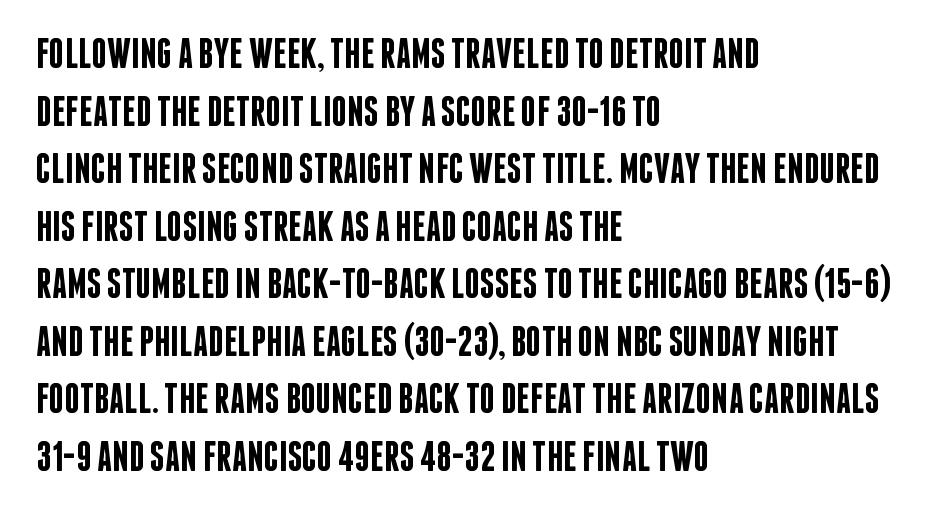
No extra tracking has been applied to these lines. Font category for this specimen: sans-serif. Visually the block forms a straight wall on the left and a jagged coastline on the right. I'd describe the lettering as semibold — firm but not a full bold. Proportional: the letters do not fall into vertical columns.
